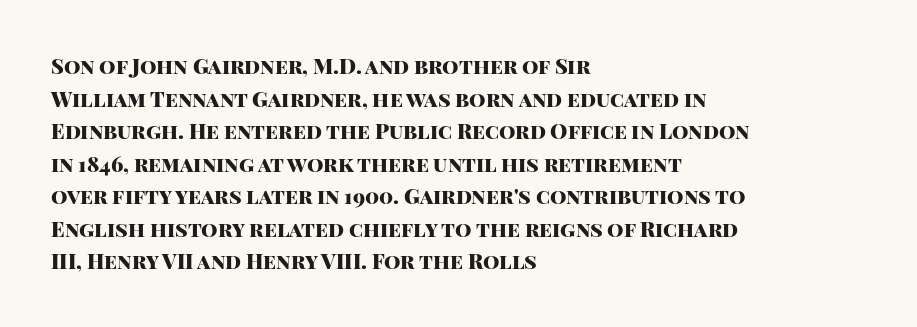
{"italic": "no", "bold": "yes", "underline": "no", "align": "left", "line_spacing": "normal", "line_spacing_ratio": 1.55, "letter_spacing": "normal", "letter_spacing_em": 0.0, "glyph_px": 21}
